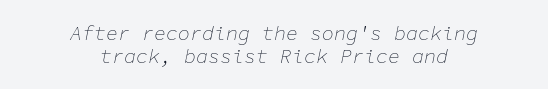
Weight: regular or lighter. A bare baseline throughout the passage. A typesetter would mark this as italic. The lines are packed closely together with very little leading. This sample is center-justified, so both line endings float freely.
